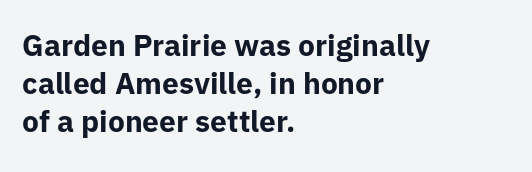
Q: Is the text bold? A: Yes.
Q: Is the text italic (slanted)? A: No, it is upright.
Q: Is the typeface a serif or a sans-serif typeface? A: Sans-serif.
Q: Is the text underlined? A: No.
Q: How is the paragraph aligned? A: Left-aligned.
Q: Is the spacing between letters normal or unusually wide? A: Normal.
Q: Is the spacing between lines tight, normal or loose? A: Normal.
Q: Width (condensed, normal, or wide)? A: Normal.
Q: Stroke contrast? A: Low.
Q: x-height? A: Medium.
Q: Monospaced? A: No.
